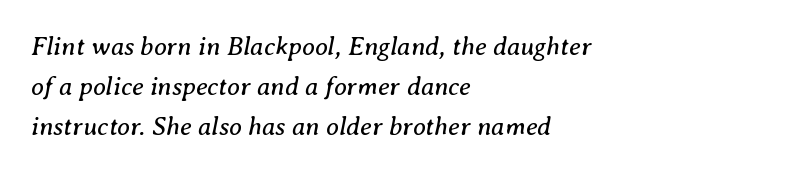
Q: Is the text bold? A: No.
Q: Is the text italic (slanted)? A: Yes, it leans right by about 8 degrees.
Q: Is the text underlined? A: No.
Q: How is the paragraph aligned? A: Left-aligned.
Q: Is the spacing between letters normal or unusually wide? A: Normal.
Q: Is the spacing between lines tight, normal or loose? A: Normal.
